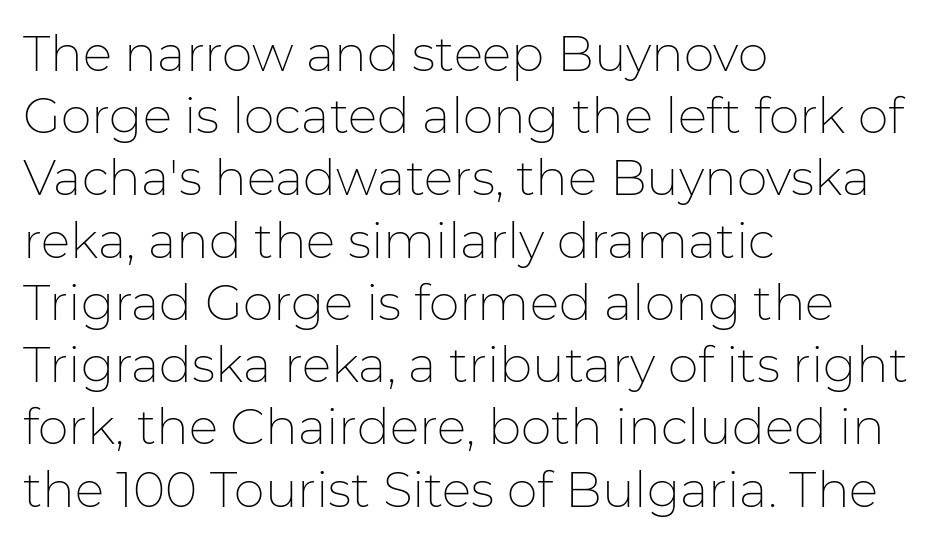
Think of a printed novel: that variable character pitch is what you see here. Letters have the restrained weight of plain body copy at most. Plain, unruled lines of type. Notice how descenders clear the ascenders below comfortably — that's standard leading. Posture: straight, roman, zero tilt.
